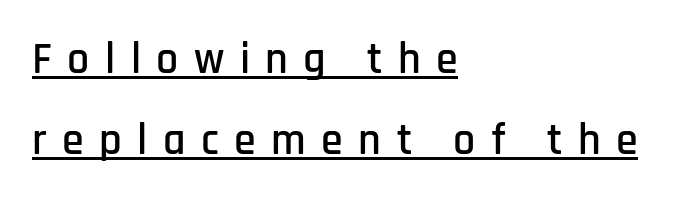
The rendering shows plain stroke endings on the letterforms — a sans-serif design. The typography opts for an upright posture over an oblique one. Spacing between characters has been opened up far beyond the box default. This sample is left-justified, so line endings fall wherever the words run out. Notice how a bar underscores the lettering throughout. You could not count columns in this text — the font is proportionally spaced.
